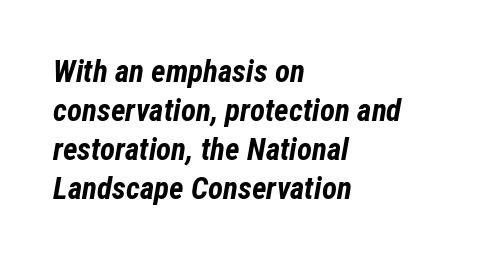
{"italic": "yes", "lean": "right", "slant_degrees": 12, "bold": "yes", "weight": "bold", "width": "condensed", "stroke_contrast": "low", "x_height": "medium", "monospaced": "no", "underline": "no", "align": "left", "line_spacing": "normal", "line_spacing_ratio": 1.26, "letter_spacing": "normal", "letter_spacing_em": 0.0, "glyph_px": 31}
